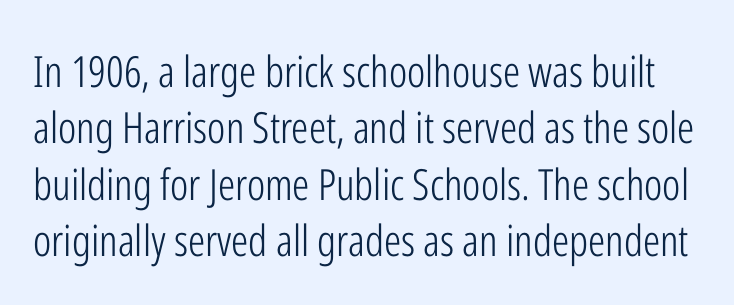
{"serif": "no", "italic": "no", "bold": "no", "weight": "light", "width": "condensed", "stroke_contrast": "low", "x_height": "medium", "monospaced": "no", "underline": "no", "line_spacing": "normal", "line_spacing_ratio": 1.31, "letter_spacing": "normal", "letter_spacing_em": 0.0, "glyph_px": 43}
